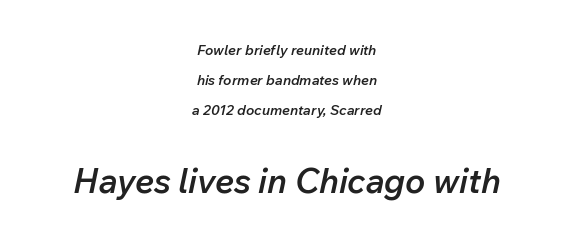
The image shows 34 px semibold type, italic (leaning right); set centered, loose line spacing (2.16x), normal letter spacing, not underlined; the second (bottom) block is 2.43x larger; low stroke contrast and a medium x-height.
